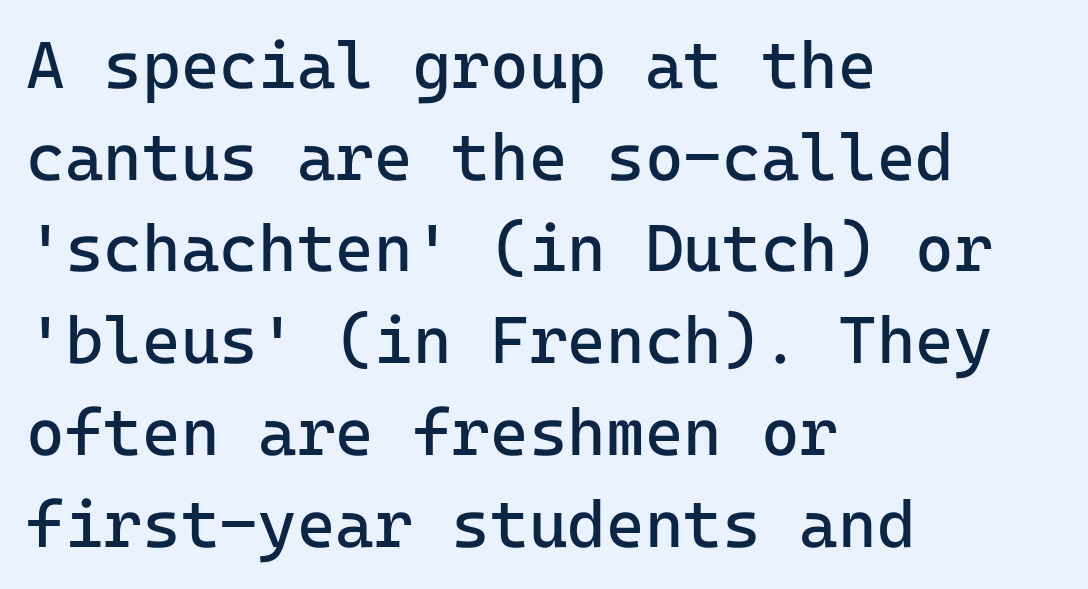
Q: Is the text bold? A: No.
Q: Is the text italic (slanted)? A: No, it is upright.
Q: Is the typeface a serif or a sans-serif typeface? A: Sans-serif.
Q: Is the text underlined? A: No.
Q: How is the paragraph aligned? A: Left-aligned.
Q: Is the spacing between letters normal or unusually wide? A: Normal.
Q: Is the spacing between lines tight, normal or loose? A: Normal.
Q: Width (condensed, normal, or wide)? A: Normal.
Q: Stroke contrast? A: Low.
Q: x-height? A: Medium.
